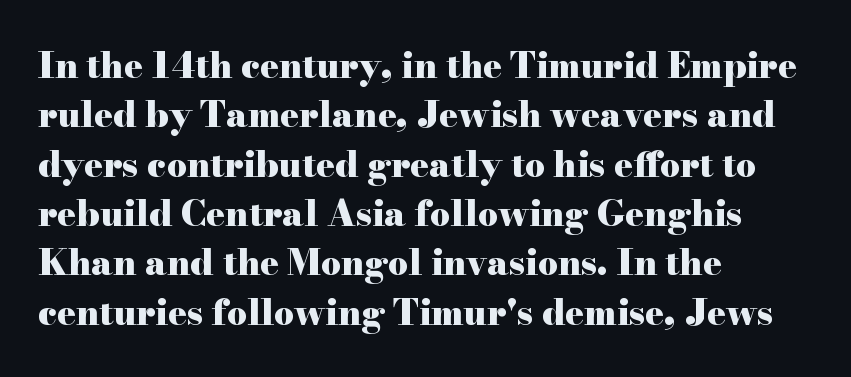
Chunky letters — that's bold for sure. Serifs: yes, visible at the terminals of the letterforms. Summary of vertical rhythm: regular, with standard interline spacing. Descender tails drop into unmarked territory. You could call the tracking neutral — neither tight nor loose. The typography opts for an upright posture over an oblique one.
